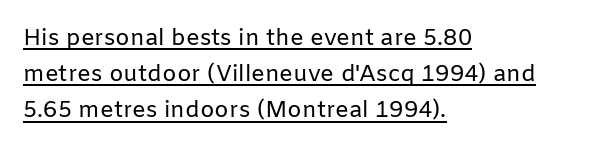
The image shows 23 px text type, upright; set left-aligned, normal line spacing (1.57x), normal letter spacing, underlined.
